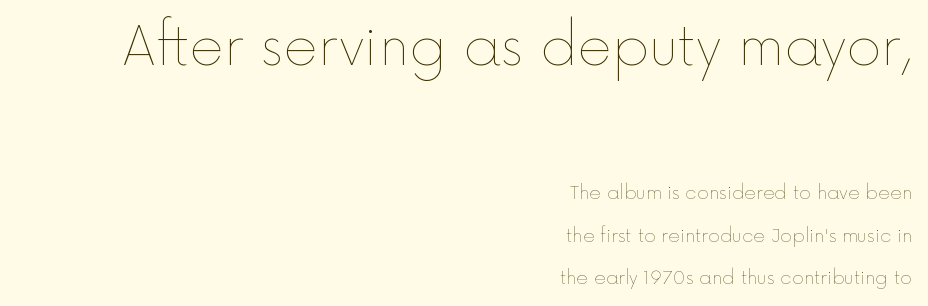
Q: Is the text bold? A: No.
Q: Is the text italic (slanted)? A: No, it is upright.
Q: Is the text underlined? A: No.
Q: How is the paragraph aligned? A: Right-aligned.
Q: Is the spacing between letters normal or unusually wide? A: Normal.
Q: Is the spacing between lines tight, normal or loose? A: Loose.
Q: Which block of text is set in a larger size, the first (top) or the second (bottom)? A: The first (top) one.
Q: Width (condensed, normal, or wide)? A: Normal.
Q: x-height? A: Medium.
Q: Monospaced? A: No.
